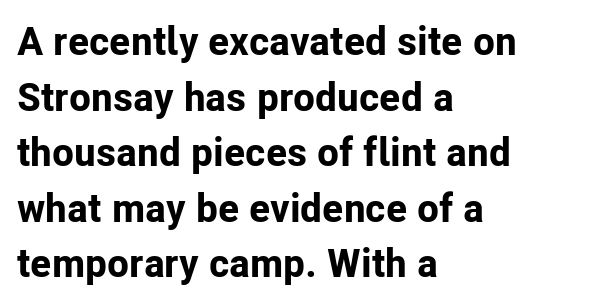
The image shows 40 px bold sans-serif type, upright; set left-aligned, normal line spacing (1.39x), normal letter spacing, not underlined; low stroke contrast and a medium x-height.
